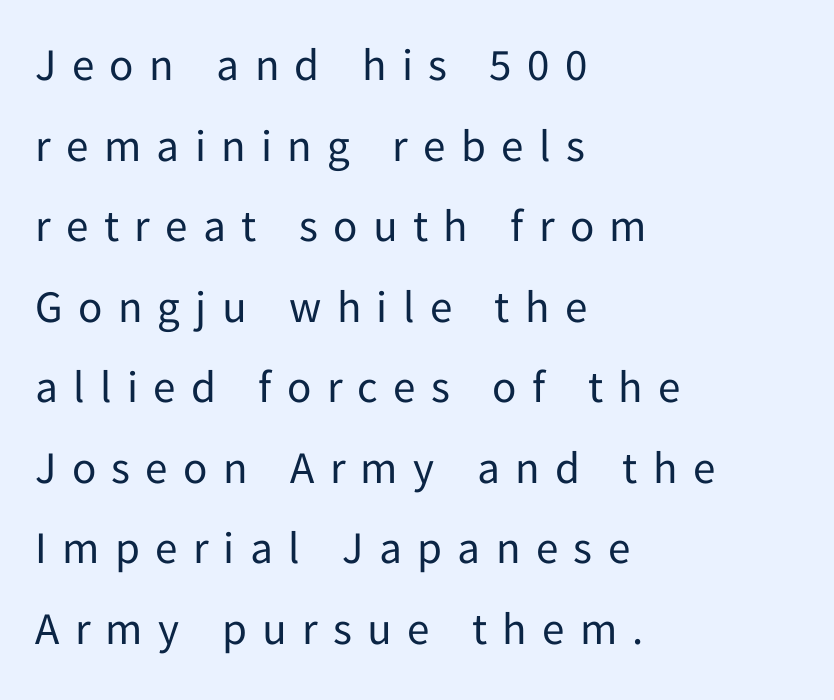
Q: Is the text bold? A: No.
Q: Is the text italic (slanted)? A: No, it is upright.
Q: Is the typeface a serif or a sans-serif typeface? A: Sans-serif.
Q: Is the text underlined? A: No.
Q: How is the paragraph aligned? A: Left-aligned.
Q: Is the spacing between letters normal or unusually wide? A: Unusually wide.
Q: Width (condensed, normal, or wide)? A: Normal.
Q: Stroke contrast? A: Low.
Q: x-height? A: Medium.
Q: Monospaced? A: No.
